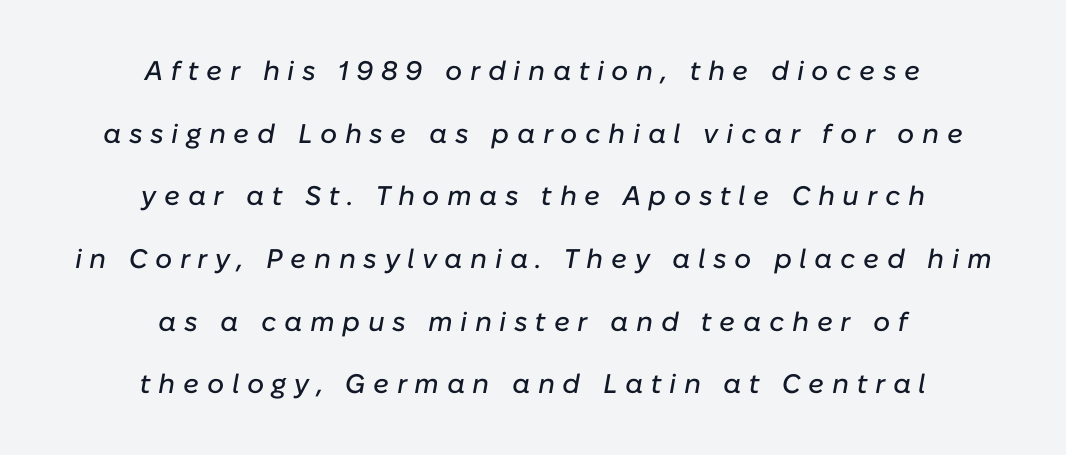
The image shows 27 px text type, italic (leaning right); set centered, loose line spacing (2.32x), unusually wide letter spacing (+0.28 em), not underlined.
